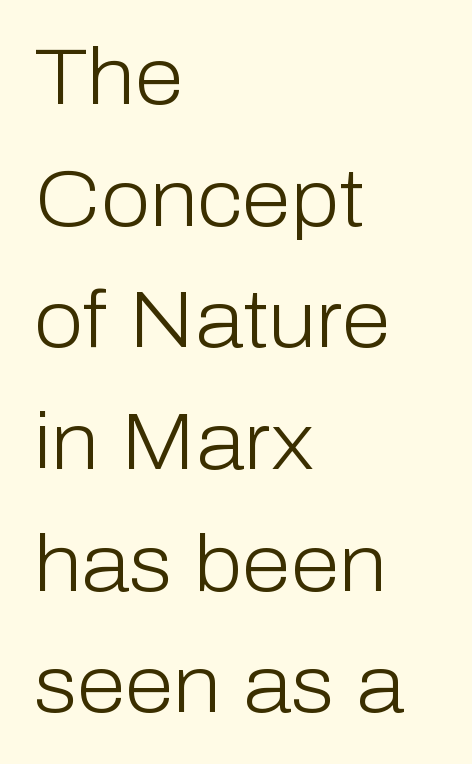
Regarding leading, the lines here are spaced in the standard way. Spacing between characters is what you'd get straight out of the box. Tall strokes in this sample are plumb rather than angled. Leftover space on each line is placed entirely after the last word. Nothing heavy about these letters — not bold at all. This sample has the flowing, uneven cadence of proportional lettering.
